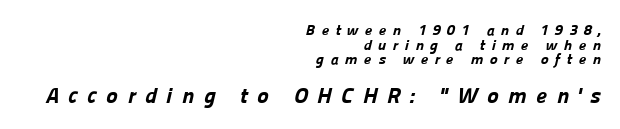
{"bold": "yes", "underline": "no", "align": "right", "line_spacing": "tight", "line_spacing_ratio": 0.98, "letter_spacing": "wide", "letter_spacing_em": 0.43, "larger_block": "second", "size_ratio": 1.47, "glyph_px": 22}
